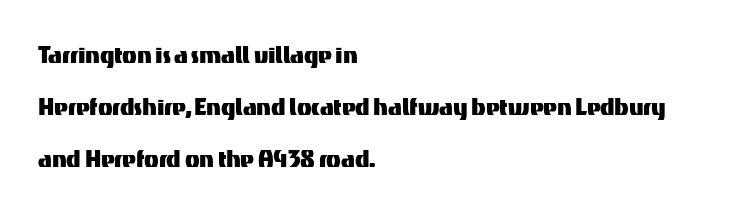
The image shows 30 px sans-serif type, upright; set left-aligned, line spacing 1.74x, normal letter spacing, not underlined; medium stroke contrast and a medium x-height.
